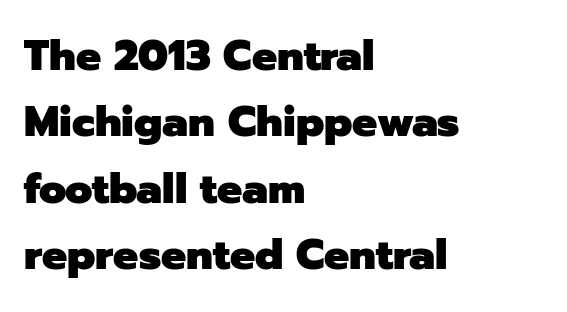
The letters advance in unequal steps, a hallmark of proportional type. The letters stand straight up with perfectly vertical stems. One glance says typical: line gaps are just what's usual. Is the letter spacing exaggerated? No — it looks like the ordinary default. The setting favours the left margin, as ordinary paragraphs usually do. Font category for this specimen: sans-serif.
